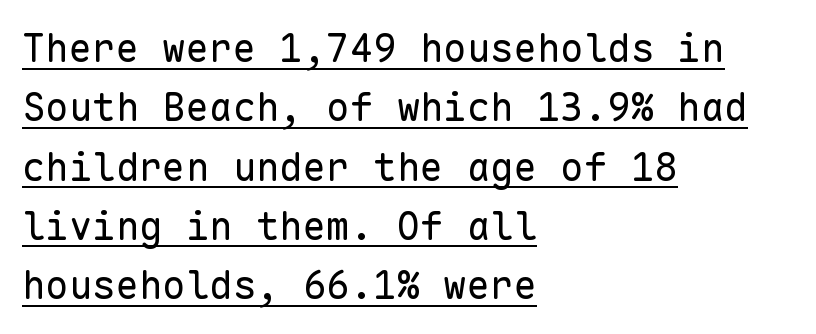
{"serif": "no", "italic": "no", "bold": "no", "weight": "regular", "width": "normal", "stroke_contrast": "low", "x_height": "medium", "monospaced": "yes", "underline": "yes", "align": "left", "line_spacing": "normal", "line_spacing_ratio": 1.52, "letter_spacing": "normal", "letter_spacing_em": 0.0, "glyph_px": 39}
